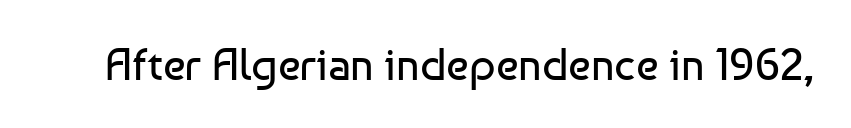
{"serif": "no", "italic": "no", "bold": "no", "weight": "regular", "width": "normal", "stroke_contrast": "low", "x_height": "medium", "monospaced": "no", "underline": "no", "letter_spacing": "normal", "letter_spacing_em": 0.0, "glyph_px": 45}
